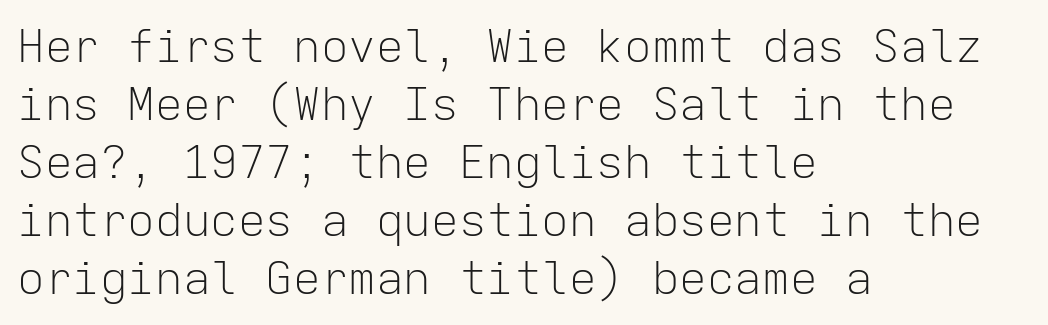
The image shows 46 px light sans-serif type, upright, monospaced; set left-aligned, normal line spacing (1.26x), normal letter spacing, not underlined; low stroke contrast and a medium x-height.
